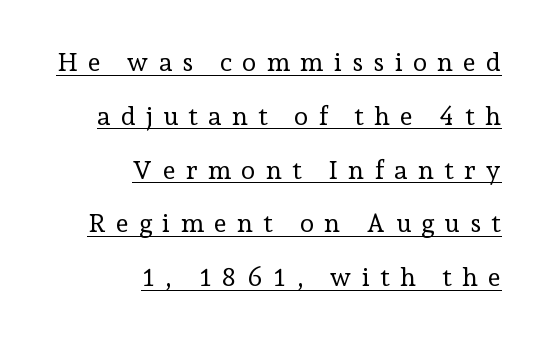
The gaps between neighbouring characters are conspicuously large. Ink coverage per letter is moderate at most. A rule runs beneath these lines of type. Every character sits straight up, as roman type does. Is there much room between lines? Yes — plenty of vertical air separates them. Short and long lines alike share a common ending point at right.
